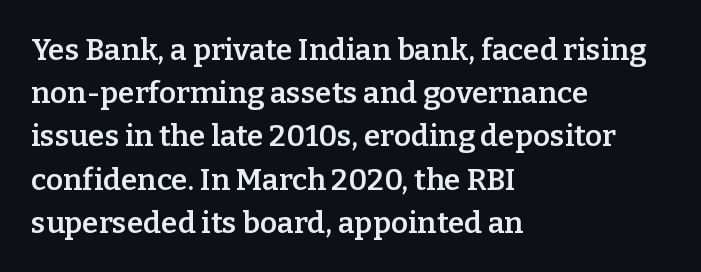
The compositor pushed each line to the left boundary. This sample uses a serif face. The typography opts for an upright posture over an oblique one. Quick note: interline space is typical. This rendering features lettering with no underline. You could not count columns in this text — the font is proportionally spaced.
